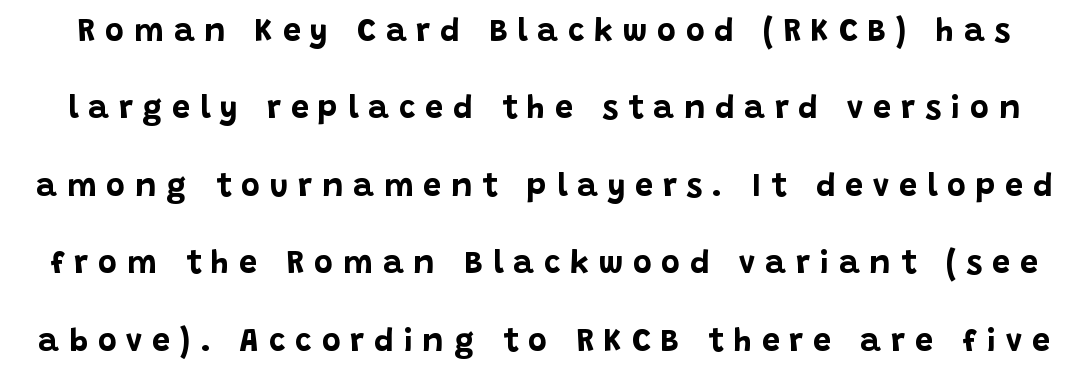
Q: Is the text bold? A: Yes.
Q: Is the text italic (slanted)? A: No, it is upright.
Q: Is the typeface a serif or a sans-serif typeface? A: Sans-serif.
Q: Is the text underlined? A: No.
Q: Is the spacing between letters normal or unusually wide? A: Unusually wide.
Q: Is the spacing between lines tight, normal or loose? A: Loose.
Q: Width (condensed, normal, or wide)? A: Normal.
Q: Stroke contrast? A: Low.
Q: x-height? A: Large.
Q: Monospaced? A: No.
